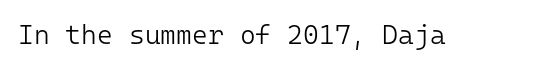
{"italic": "no", "bold": "no", "underline": "no", "letter_spacing": "normal", "letter_spacing_em": 0.0, "glyph_px": 27}
